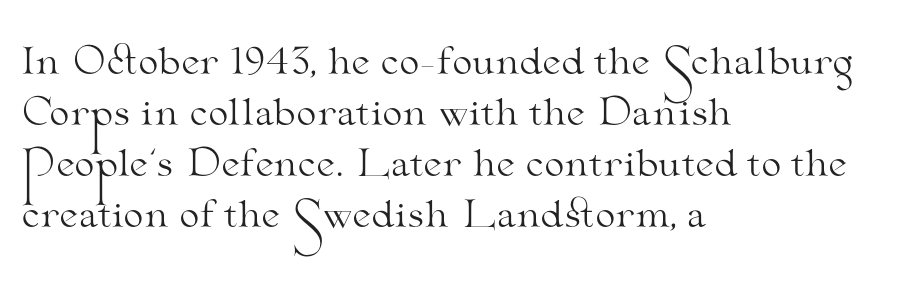
{"serif": "yes", "italic": "no", "bold": "no", "weight": "light", "width": "wide", "stroke_contrast": "medium", "x_height": "small", "monospaced": "no", "underline": "no", "align": "left", "line_spacing": "normal", "line_spacing_ratio": 1.42, "letter_spacing": "normal", "letter_spacing_em": 0.0, "glyph_px": 36}
